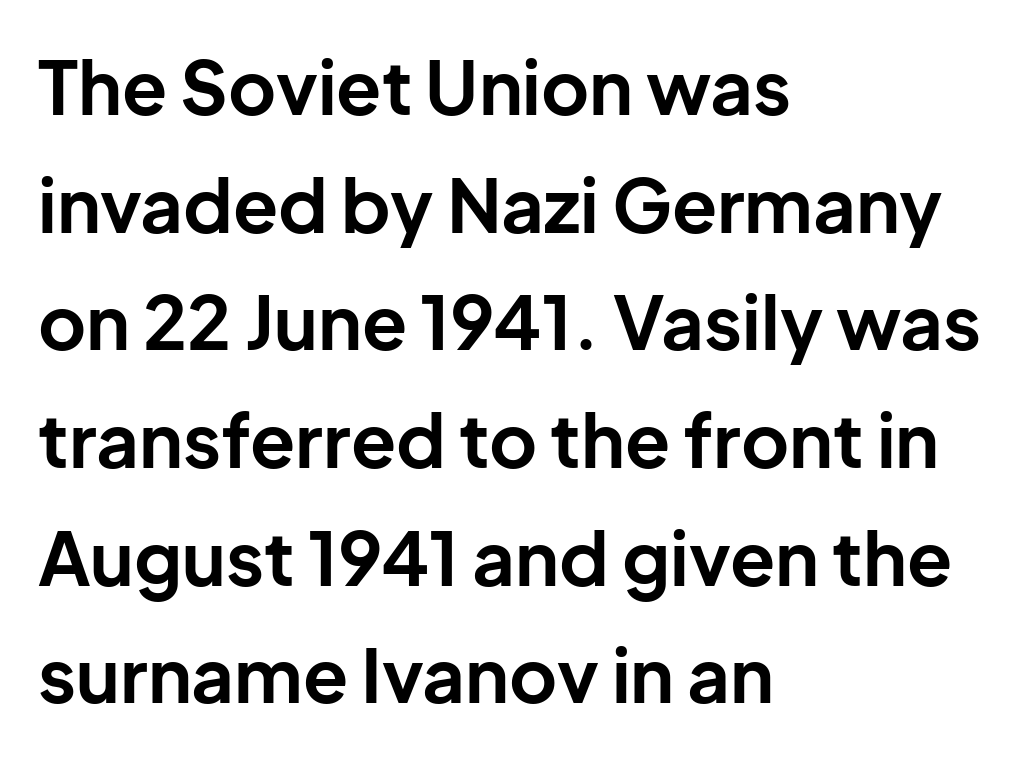
{"serif": "no", "italic": "no", "bold": "yes", "weight": "bold", "width": "normal", "stroke_contrast": "low", "x_height": "medium", "monospaced": "no", "underline": "no", "align": "left", "line_spacing": "normal", "line_spacing_ratio": 1.59, "letter_spacing": "normal", "letter_spacing_em": 0.0, "glyph_px": 74}
